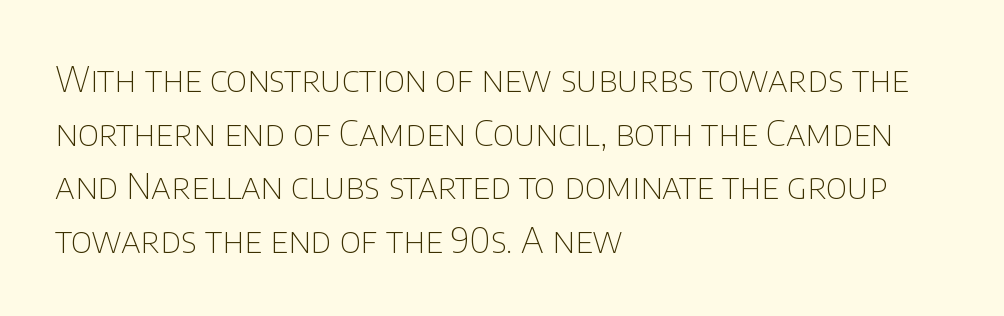
Q: Is the text bold? A: No.
Q: Is the text italic (slanted)? A: No, it is upright.
Q: Is the typeface a serif or a sans-serif typeface? A: Sans-serif.
Q: Is the text underlined? A: No.
Q: How is the paragraph aligned? A: Left-aligned.
Q: Is the spacing between letters normal or unusually wide? A: Normal.
Q: Is the spacing between lines tight, normal or loose? A: Normal.
Q: Width (condensed, normal, or wide)? A: Normal.
Q: Stroke contrast? A: Low.
Q: x-height? A: Large.
Q: Monospaced? A: No.
